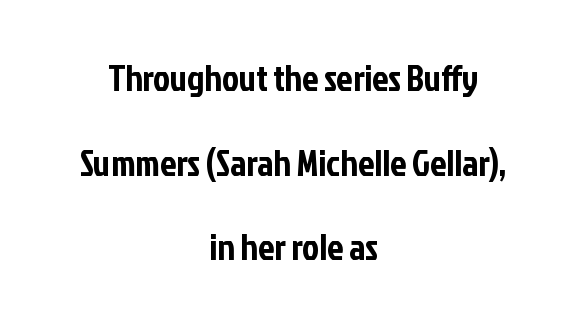
The image shows 36 px condensed sans-serif type, upright; set centered, loose line spacing (2.35x), normal letter spacing, not underlined; low stroke contrast and a medium x-height.
